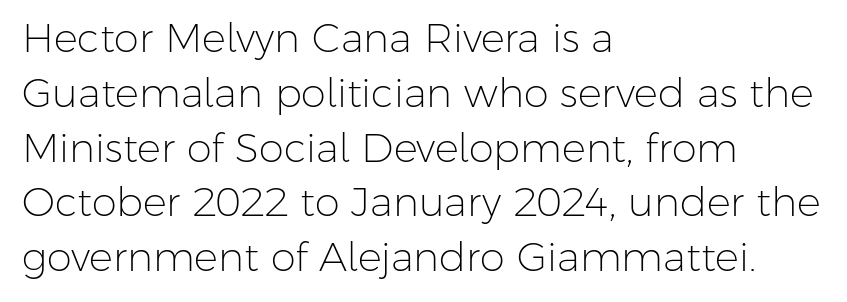
Upright lettering throughout. Unmarked baselines from the first word to the last. Is this a fixed-width face? No — the glyphs have proportional, varying widths. The type is set solid horizontally, with unmodified tracking.
